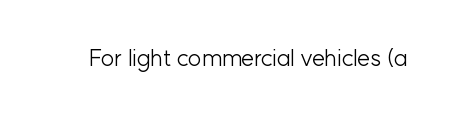
The image shows 23 px text type, upright; set normal letter spacing, not underlined.
